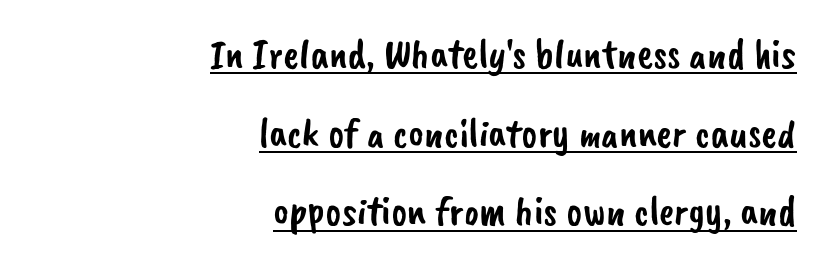
Q: Is the typeface a serif or a sans-serif typeface? A: Sans-serif.
Q: Is the text underlined? A: Yes.
Q: How is the paragraph aligned? A: Right-aligned.
Q: Is the spacing between letters normal or unusually wide? A: Normal.
Q: Width (condensed, normal, or wide)? A: Normal.
Q: Stroke contrast? A: Low.
Q: x-height? A: Small.
Q: Monospaced? A: No.
